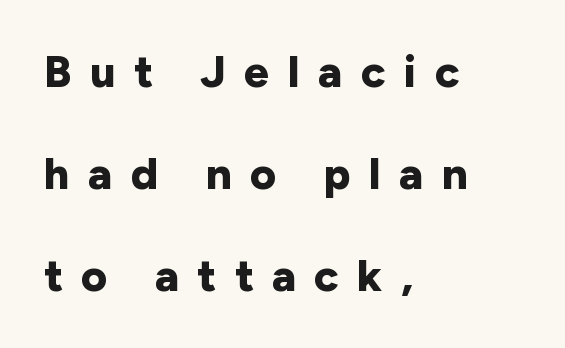
The image shows 45 px bold sans-serif type, upright; set left-aligned, loose line spacing (2.27x), unusually wide letter spacing (+0.41 em), not underlined; low stroke contrast and a medium x-height.
